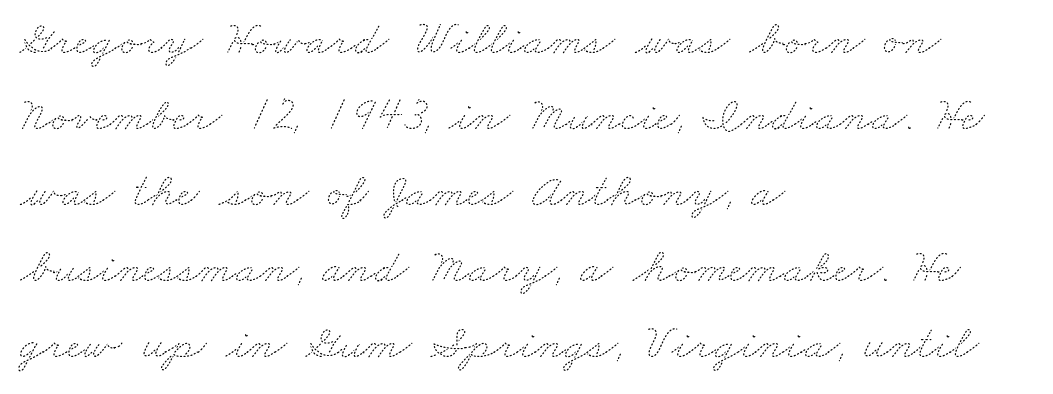
The image shows 49 px thin, wide type; set left-aligned, normal line spacing (1.55x), normal letter spacing, not underlined; medium stroke contrast and a small x-height.
